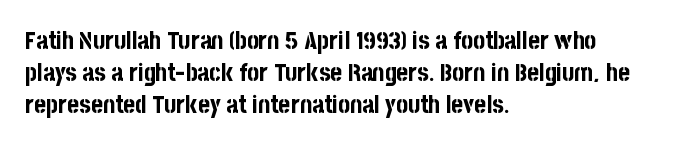
Q: Is the text bold? A: Yes.
Q: Is the text italic (slanted)? A: No, it is upright.
Q: Is the text underlined? A: No.
Q: How is the paragraph aligned? A: Left-aligned.
Q: Is the spacing between letters normal or unusually wide? A: Normal.
Q: Is the spacing between lines tight, normal or loose? A: Normal.
